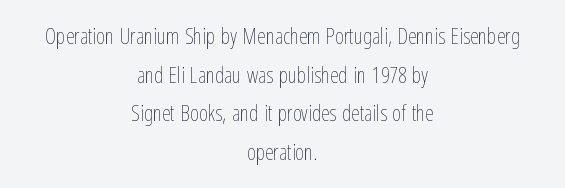
The image shows 22 px text type, upright; set centered, line spacing 1.76x, normal letter spacing, not underlined.
